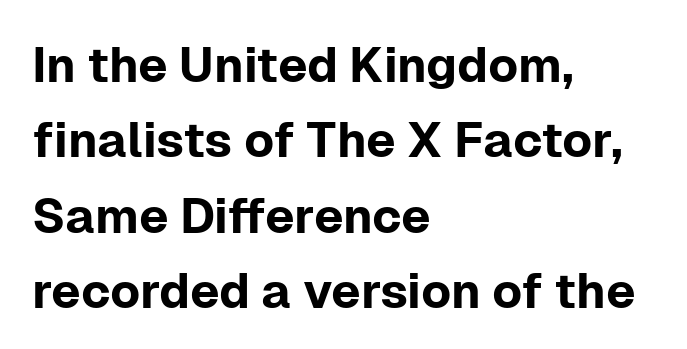
Q: Is the text italic (slanted)? A: No, it is upright.
Q: Is the typeface a serif or a sans-serif typeface? A: Sans-serif.
Q: Is the text underlined? A: No.
Q: How is the paragraph aligned? A: Left-aligned.
Q: Is the spacing between letters normal or unusually wide? A: Normal.
Q: Is the spacing between lines tight, normal or loose? A: Normal.
Q: Width (condensed, normal, or wide)? A: Normal.
Q: Stroke contrast? A: Low.
Q: x-height? A: Medium.
Q: Monospaced? A: No.
